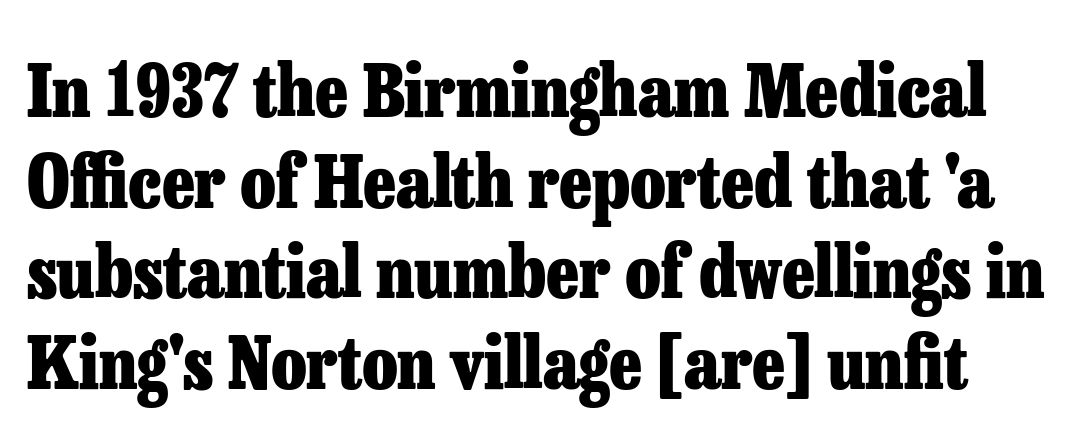
The image shows 72 px heavy serif type, upright; set normal line spacing (1.26x), normal letter spacing, not underlined; low stroke contrast and a medium x-height.
